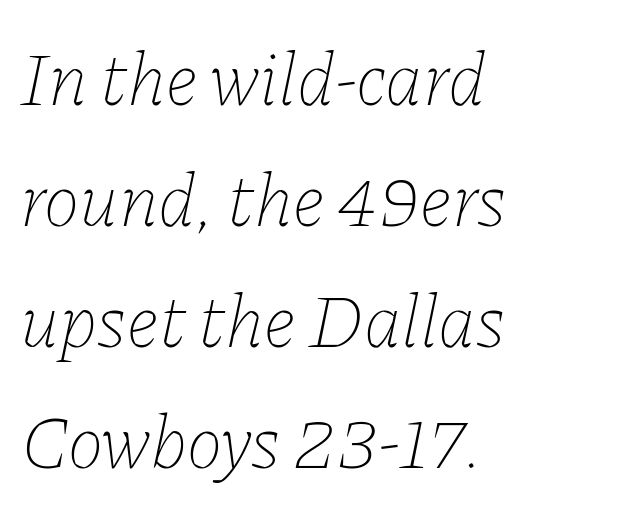
{"italic": "yes", "lean": "right", "slant_degrees": 11, "bold": "no", "weight": "thin", "width": "normal", "stroke_contrast": "low", "x_height": "medium", "monospaced": "no", "underline": "no", "align": "left", "line_spacing": "normal", "line_spacing_ratio": 1.59, "letter_spacing": "normal", "letter_spacing_em": 0.0, "glyph_px": 76}
